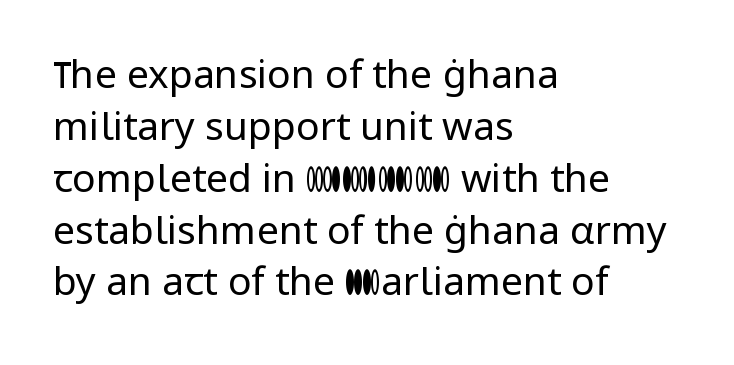
{"serif": "no", "italic": "no", "bold": "no", "weight": "regular", "width": "normal", "stroke_contrast": "low", "x_height": "medium", "monospaced": "no", "underline": "no", "align": "left", "line_spacing": "normal", "line_spacing_ratio": 1.33, "letter_spacing": "normal", "letter_spacing_em": 0.0, "glyph_px": 39}
